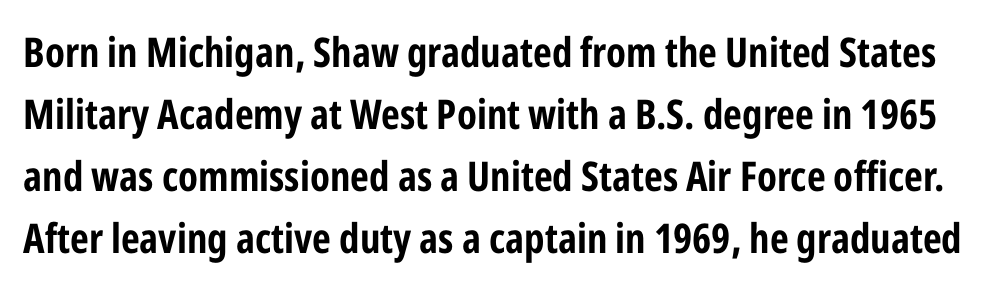
{"serif": "no", "italic": "no", "bold": "yes", "weight": "bold", "width": "condensed", "stroke_contrast": "low", "x_height": "medium", "monospaced": "no", "underline": "no", "line_spacing": "normal", "line_spacing_ratio": 1.51, "letter_spacing": "normal", "letter_spacing_em": 0.0, "glyph_px": 41}
